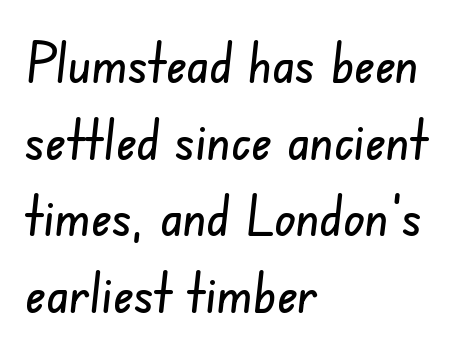
{"serif": "no", "width": "condensed", "stroke_contrast": "low", "x_height": "small", "monospaced": "no", "underline": "no", "align": "left", "line_spacing": "normal", "line_spacing_ratio": 1.37, "letter_spacing": "normal", "letter_spacing_em": 0.0, "glyph_px": 56}
